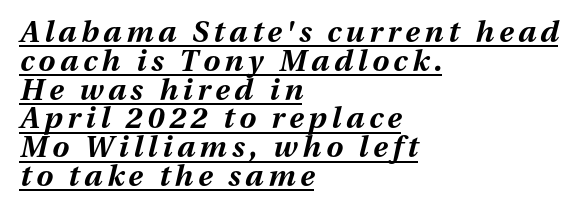
Does a line run under the words? Yes, clearly. Thick stems and heavy bowls — unmistakably bold. Yep, that's italic — everything's leaning. The letters advance in unequal steps, a hallmark of proportional type. This sample is left-justified, so line endings fall wherever the words run out.
